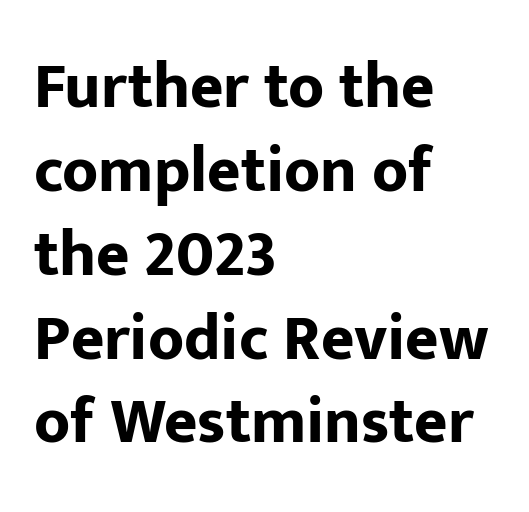
{"serif": "no", "italic": "no", "bold": "yes", "weight": "bold", "width": "normal", "stroke_contrast": "low", "x_height": "medium", "monospaced": "no", "underline": "no", "align": "left", "line_spacing": "normal", "line_spacing_ratio": 1.31, "letter_spacing": "normal", "letter_spacing_em": 0.0, "glyph_px": 64}
